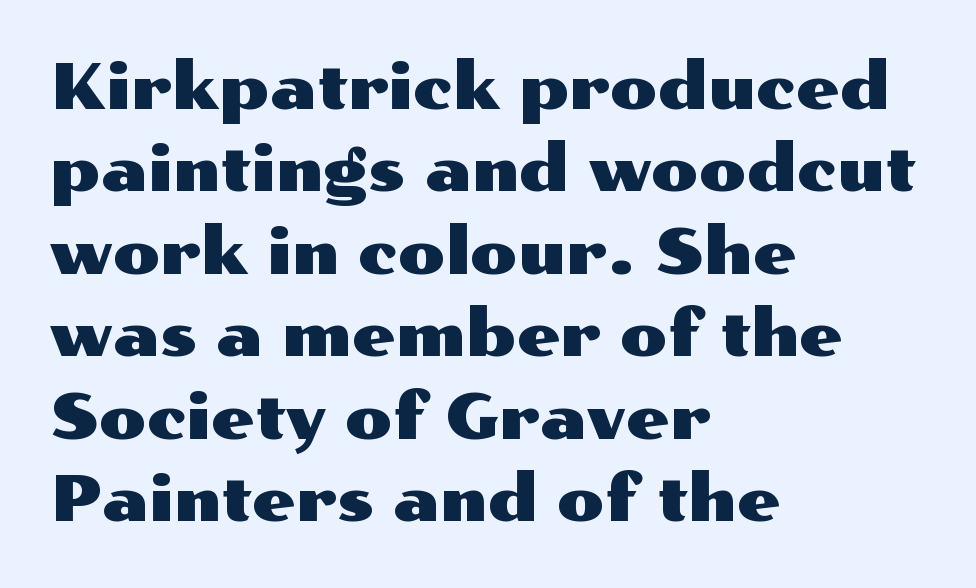
This rendering employs a face without finishing strokes, i.e., a sans-serif. These lines sit exactly where default settings would place them. No extra tracking has been applied to these lines. Each letter keeps its own natural width here, so spacing adapts to shape. In CSS terms this would be text-align: left. Italic? Not at all — the glyphs are vertical.
